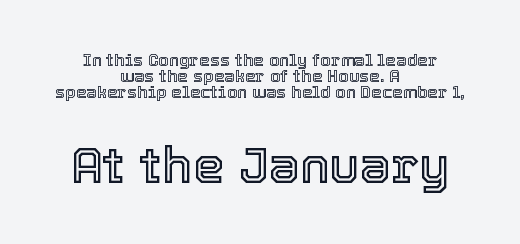
The image shows 50 px text type, upright; set centered, tight line spacing (0.95x), normal letter spacing, not underlined; the second (bottom) block is 2.94x larger; a medium x-height.
